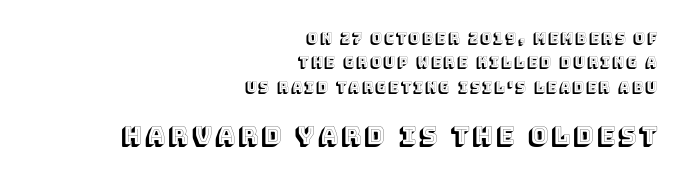
{"italic": "no", "underline": "no", "align": "right", "line_spacing_ratio": 1.75, "larger_block": "second", "size_ratio": 1.71, "glyph_px": 24}
